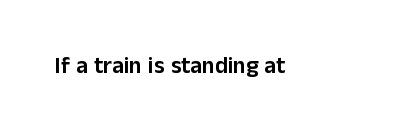
The image shows 23 px text type, upright; set normal letter spacing, not underlined.
